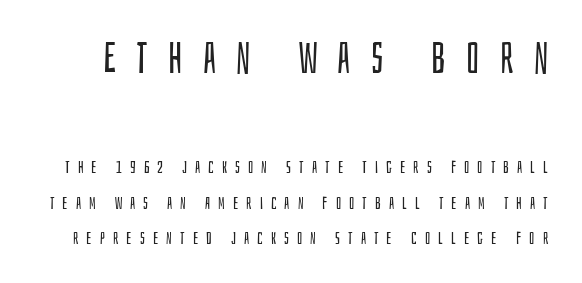
{"serif": "no", "italic": "no", "bold": "no", "weight": "regular", "width": "condensed", "stroke_contrast": "low", "x_height": "large", "monospaced": "no", "underline": "no", "line_spacing": "loose", "line_spacing_ratio": 2.07, "letter_spacing": "wide", "letter_spacing_em": 0.47, "larger_block": "first", "size_ratio": 2.53, "glyph_px": 43}
